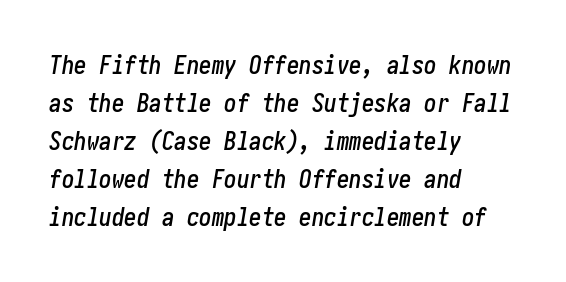
The image shows 25 px text type, italic (leaning right); set left-aligned, normal line spacing (1.52x), normal letter spacing, not underlined.
